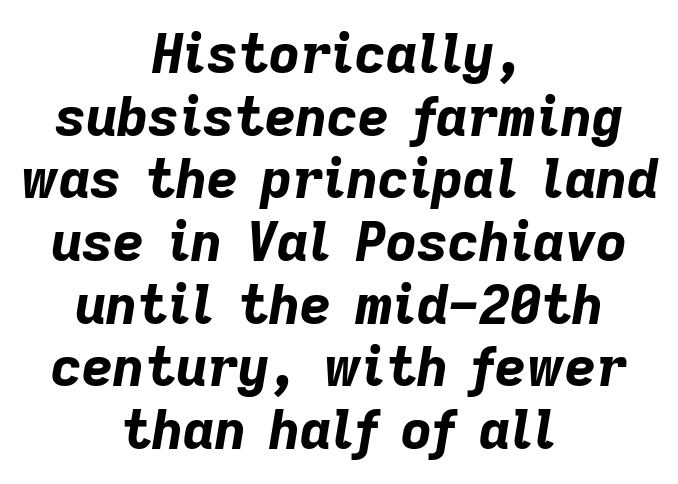
The image shows 54 px bold type, italic (leaning right); set centered, line spacing 1.16x, normal letter spacing, not underlined; low stroke contrast and a medium x-height.
